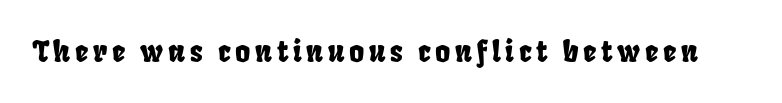
Letters rest on an invisible, unmarked baseline. To sum up the face: it is a sans, with no serifs. The rendering uses natural spacing where letterforms have individual widths.
